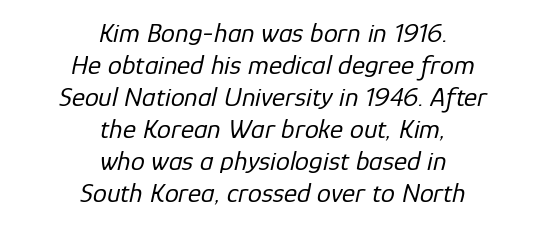
Neither beginnings nor endings align; midpoints do. The passage shown is not underscored anywhere. These lines were composed using italics. The leading is snug, giving the passage a crowded texture. The strokes are not fattened; the text isn't bold. Glyph-to-glyph distance matches everyday printed text.
